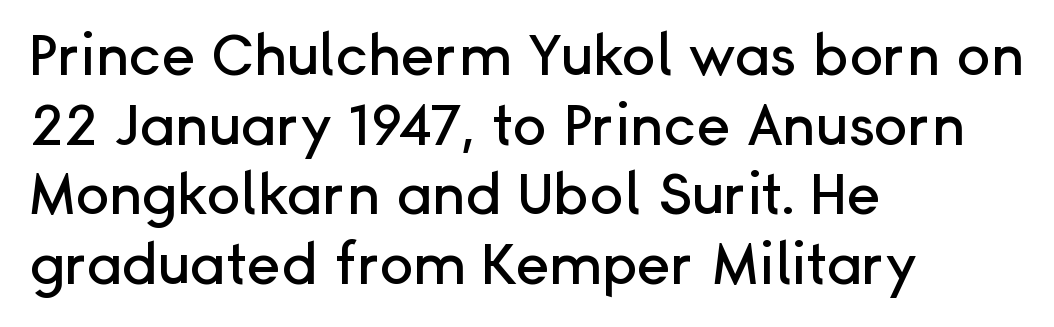
Q: Is the text italic (slanted)? A: No, it is upright.
Q: Is the typeface a serif or a sans-serif typeface? A: Sans-serif.
Q: Is the text underlined? A: No.
Q: How is the paragraph aligned? A: Left-aligned.
Q: Is the spacing between letters normal or unusually wide? A: Normal.
Q: Width (condensed, normal, or wide)? A: Normal.
Q: Stroke contrast? A: Low.
Q: x-height? A: Medium.
Q: Monospaced? A: No.
